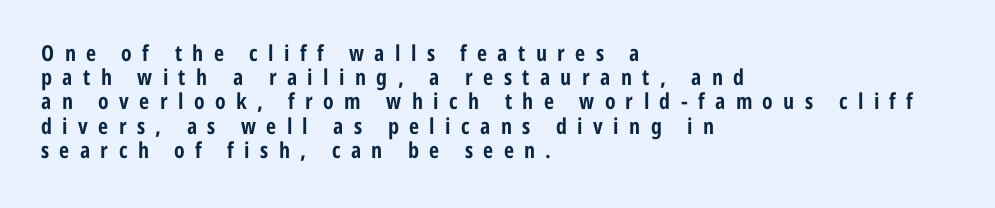
The image shows 22 px bold type, upright; set left-aligned, tight line spacing (1.1x), unusually wide letter spacing (+0.47 em), not underlined.
